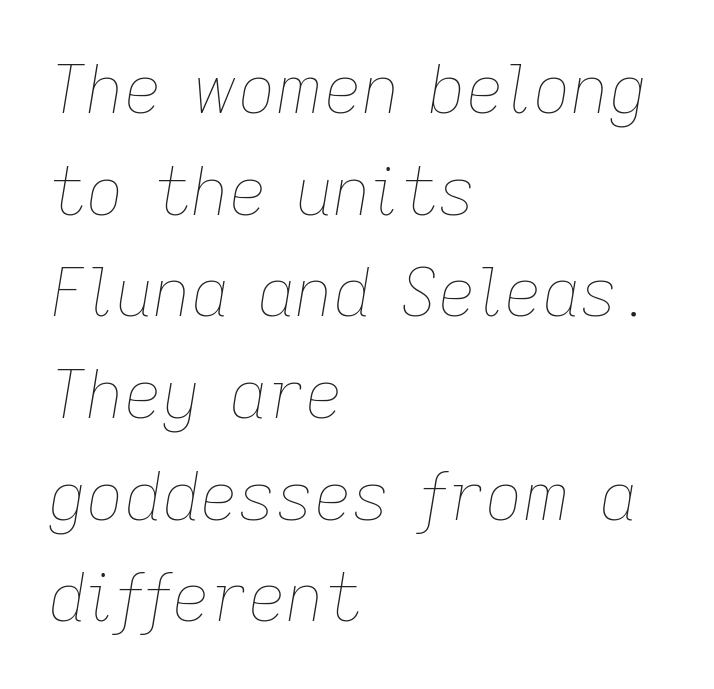
Check the space under the baseline: it is left empty. Whoever set this chose a conventional vertical rhythm. The lines are quadded left. The line texture is even and compact thanks to regular tracking. Looks like regular typesetting: each glyph gets only the width it needs.
